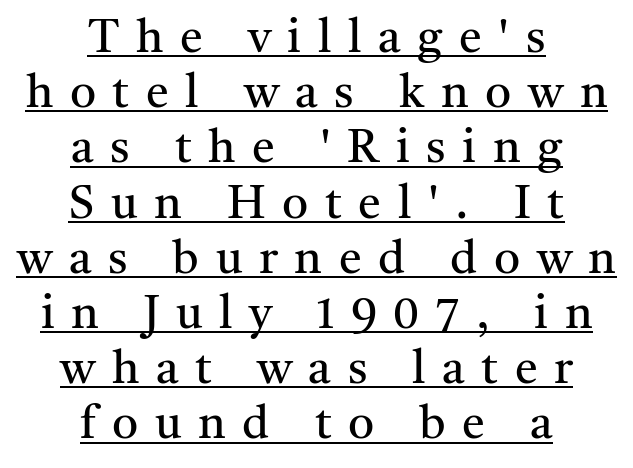
Here the glyphs are tracked loosely, breaking word shapes into spaced letters. The passage shown is typeset with a serif family. Students, observe the line beneath the letters — that is underlining. Heft: none added — not bold. The face used here is proportionally spaced, like ordinary book or web type.
